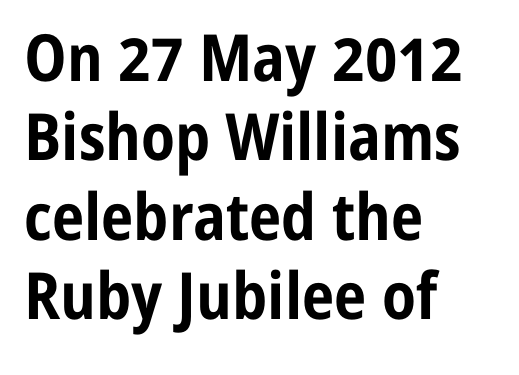
{"serif": "no", "italic": "no", "bold": "yes", "weight": "bold", "width": "condensed", "stroke_contrast": "low", "x_height": "medium", "monospaced": "no", "underline": "no", "align": "left", "line_spacing_ratio": 1.22, "letter_spacing": "normal", "letter_spacing_em": 0.0, "glyph_px": 65}
